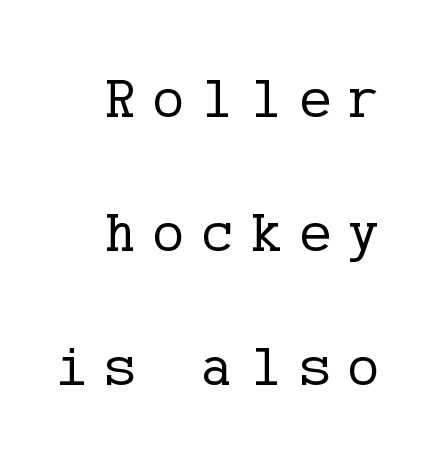
{"serif": "yes", "italic": "no", "bold": "no", "weight": "regular", "width": "normal", "stroke_contrast": "low", "x_height": "medium", "underline": "no", "align": "right", "line_spacing": "loose", "line_spacing_ratio": 2.31, "letter_spacing": "wide", "letter_spacing_em": 0.31, "glyph_px": 58}
